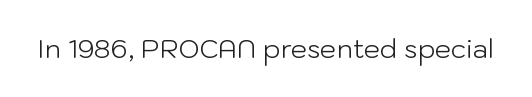
A roman cut, with each character standing at attention. Decoration check: the copy has no underline. The gaps between neighbouring characters are ordinary and unremarkable. Bold? No — there's no thickening of the strokes.
